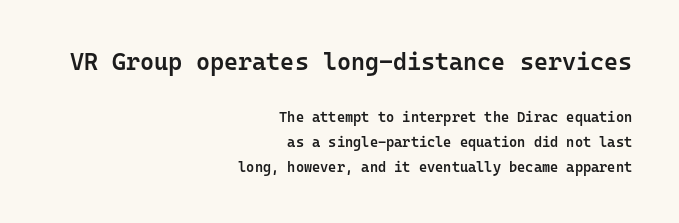
The specimen reads as upright at a glance. Type size steps down from the first block to the second. The glyphs have the mass of a demibold cut, below bold. Glance below the letters and you will spot only blank space. Characters follow at the spacing the type designer built in. If you drew a ruler down the right edge, every line would touch it.
